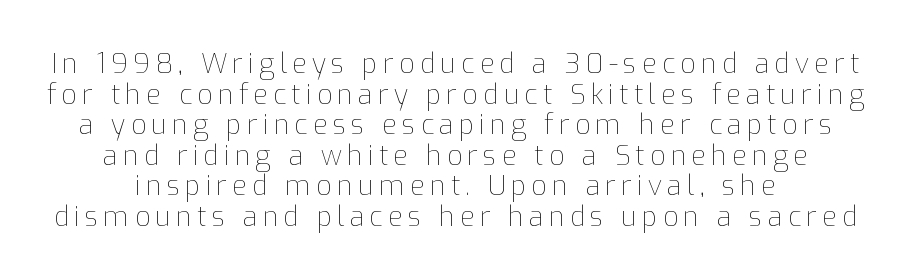
{"italic": "no", "bold": "no", "underline": "no", "line_spacing": "tight", "line_spacing_ratio": 1.13, "glyph_px": 27}
